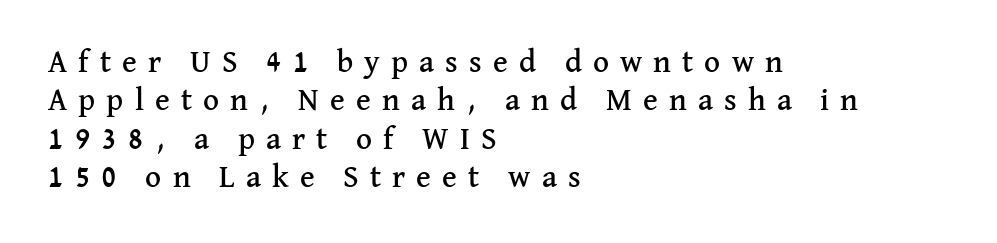
I'd call this a serif setting — the letters wear small feet. Plain, unruled lines of type. Is this a fixed-width face? No — the glyphs have proportional, varying widths. Does the copy run flush right? No — it runs flush left.
